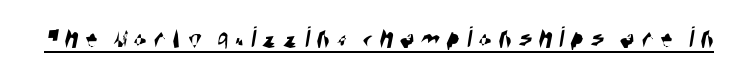
{"serif": "no", "width": "condensed", "stroke_contrast": "high", "x_height": "large", "monospaced": "no", "underline": "yes", "letter_spacing": "wide", "letter_spacing_em": 0.21, "glyph_px": 31}
